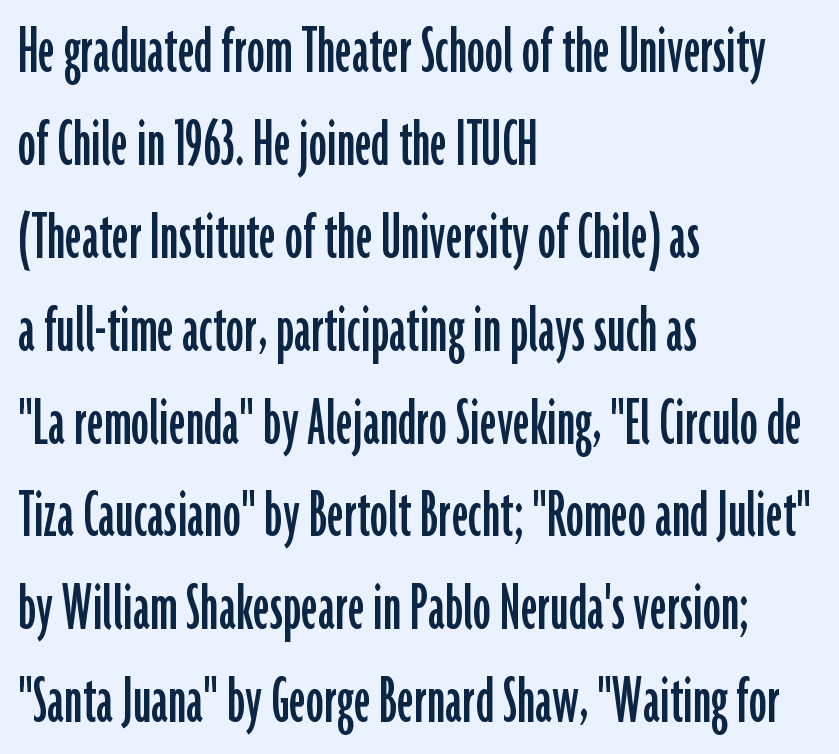
{"serif": "no", "italic": "no", "width": "condensed", "stroke_contrast": "low", "x_height": "medium", "monospaced": "no", "underline": "no", "align": "left", "line_spacing": "normal", "line_spacing_ratio": 1.29, "letter_spacing": "normal", "letter_spacing_em": 0.0, "glyph_px": 72}
